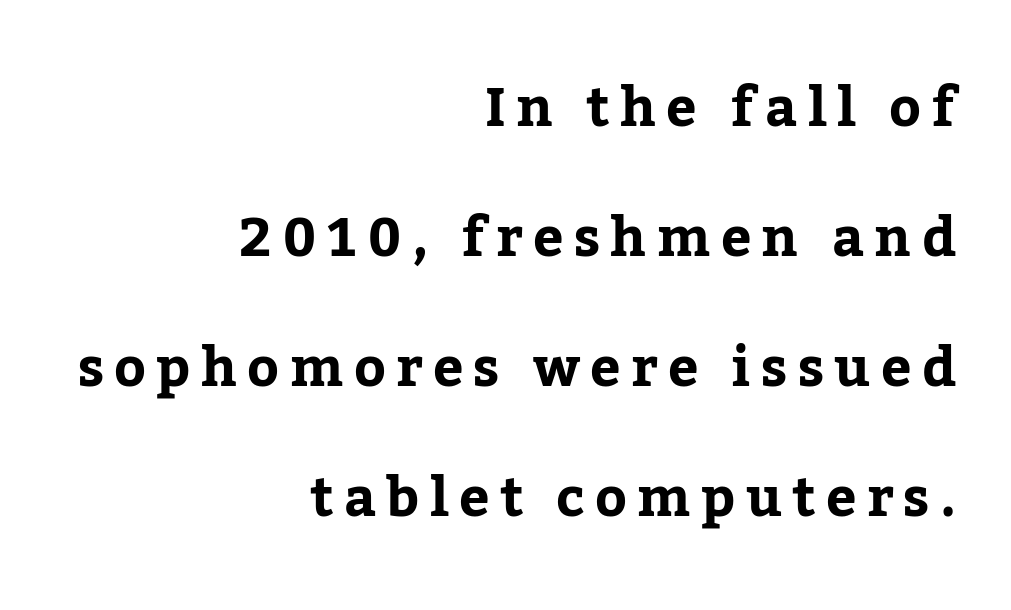
{"serif": "yes", "italic": "no", "width": "normal", "stroke_contrast": "low", "x_height": "medium", "monospaced": "no", "underline": "no", "align": "right", "line_spacing": "loose", "line_spacing_ratio": 2.41, "glyph_px": 54}
